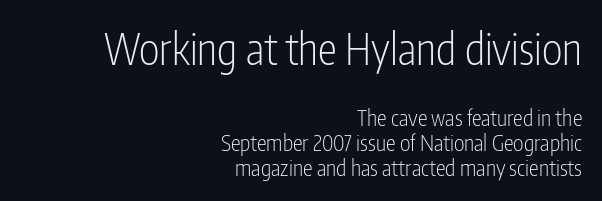
Q: Is the text bold? A: No.
Q: Is the text italic (slanted)? A: No, it is upright.
Q: Is the typeface a serif or a sans-serif typeface? A: Sans-serif.
Q: Is the text underlined? A: No.
Q: How is the paragraph aligned? A: Right-aligned.
Q: Is the spacing between letters normal or unusually wide? A: Normal.
Q: Is the spacing between lines tight, normal or loose? A: Tight.
Q: Which block of text is set in a larger size, the first (top) or the second (bottom)? A: The first (top) one.
Q: Width (condensed, normal, or wide)? A: Condensed.
Q: Stroke contrast? A: Low.
Q: x-height? A: Medium.
Q: Monospaced? A: No.
